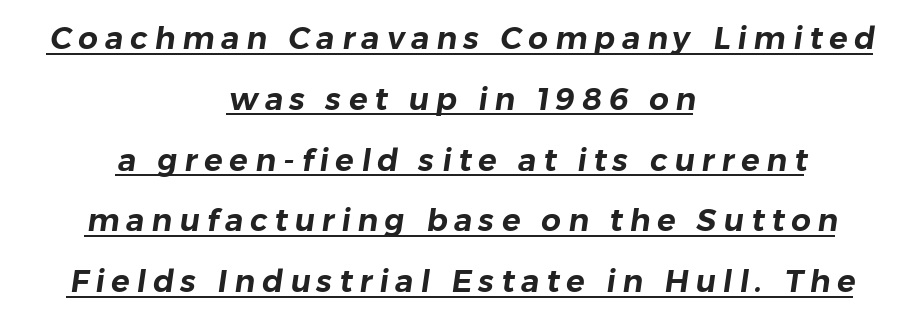
The designer went with a sans here, leaving each stem footless. Here the designer chose a conventional face with non-uniform glyph widths. Caption: multi-line text, centered on the measure. The rendering uses the underline text-decoration. Loosely led — the rows are spread out.
